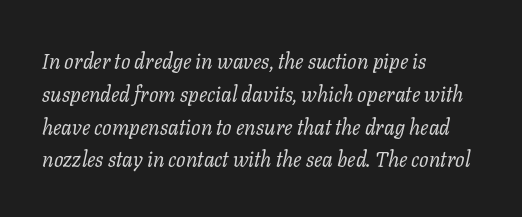
The image shows 21 px text type, italic (leaning right); set left-aligned, normal line spacing (1.56x), normal letter spacing, not underlined.
